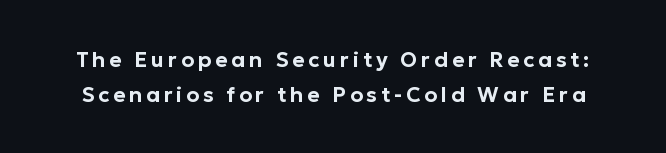
Q: Is the text italic (slanted)? A: No, it is upright.
Q: Is the text underlined? A: No.
Q: Is the spacing between lines tight, normal or loose? A: Normal.
